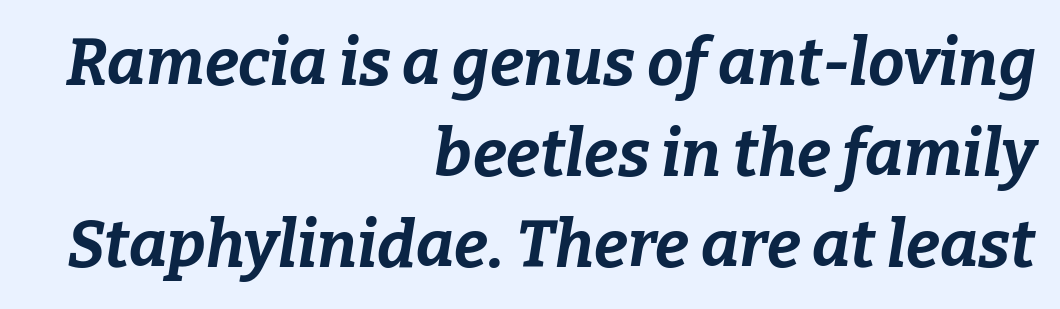
Q: Is the text bold? A: Yes.
Q: Is the text italic (slanted)? A: Yes, it leans right by about 9 degrees.
Q: Is the text underlined? A: No.
Q: How is the paragraph aligned? A: Right-aligned.
Q: Is the spacing between letters normal or unusually wide? A: Normal.
Q: Is the spacing between lines tight, normal or loose? A: Normal.
Q: Width (condensed, normal, or wide)? A: Normal.
Q: Stroke contrast? A: Low.
Q: x-height? A: Medium.
Q: Monospaced? A: No.
